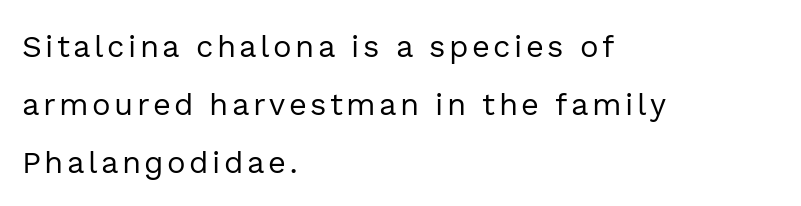
Q: Is the text bold? A: No.
Q: Is the text italic (slanted)? A: No, it is upright.
Q: Is the typeface a serif or a sans-serif typeface? A: Sans-serif.
Q: Is the text underlined? A: No.
Q: How is the paragraph aligned? A: Left-aligned.
Q: Width (condensed, normal, or wide)? A: Normal.
Q: x-height? A: Medium.
Q: Monospaced? A: No.
